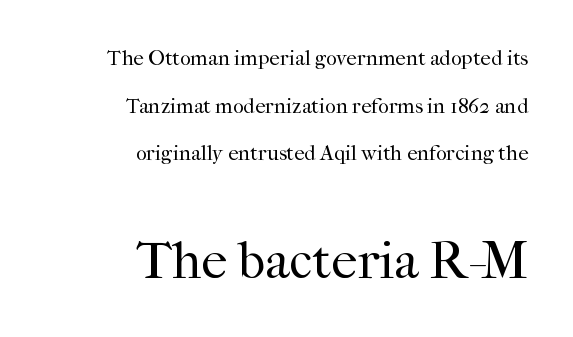
The image shows 52 px regular-weight serif type, upright; set right-aligned, loose line spacing (2.27x), normal letter spacing, not underlined; the second (bottom) block is 2.48x larger; high stroke contrast and a medium x-height.
